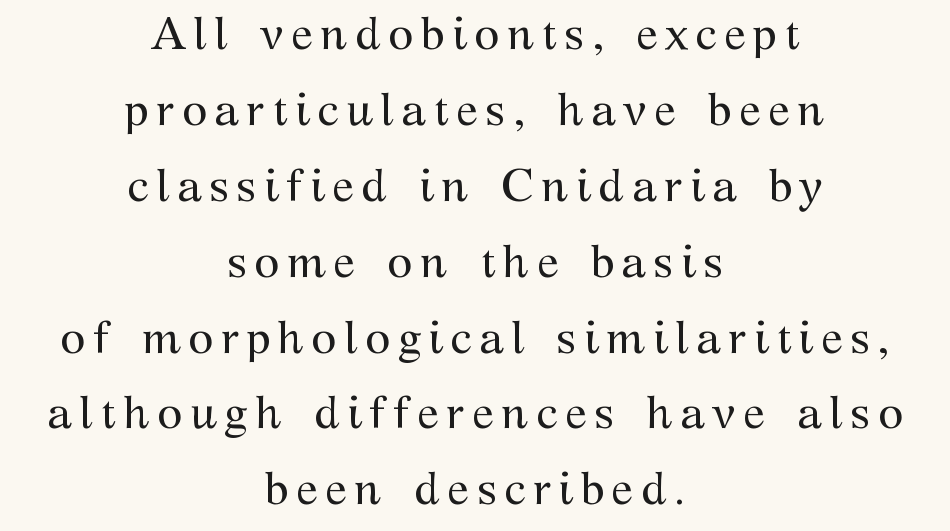
{"serif": "yes", "italic": "no", "bold": "no", "weight": "regular", "width": "normal", "stroke_contrast": "medium", "x_height": "medium", "monospaced": "no", "underline": "no", "align": "center", "line_spacing": "normal", "line_spacing_ratio": 1.65, "glyph_px": 46}
